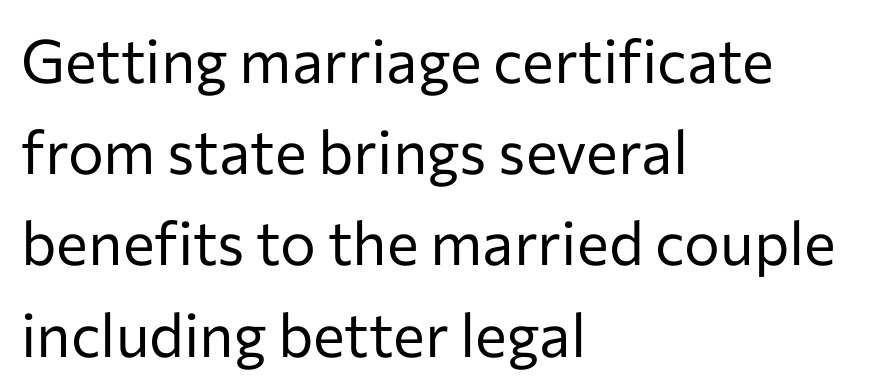
Q: Is the text bold? A: No.
Q: Is the text italic (slanted)? A: No, it is upright.
Q: Is the typeface a serif or a sans-serif typeface? A: Sans-serif.
Q: Is the text underlined? A: No.
Q: How is the paragraph aligned? A: Left-aligned.
Q: Is the spacing between letters normal or unusually wide? A: Normal.
Q: Is the spacing between lines tight, normal or loose? A: Normal.
Q: Width (condensed, normal, or wide)? A: Normal.
Q: Stroke contrast? A: Low.
Q: x-height? A: Medium.
Q: Monospaced? A: No.
